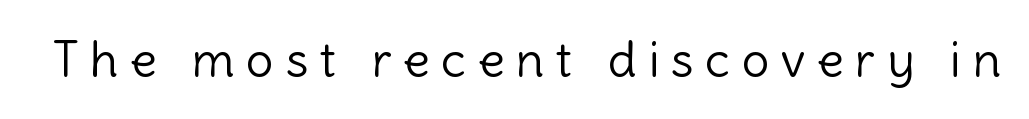
Glyph-to-glyph distance is far greater than everyday printed text. Ordinary non-slanted type is in use. Note the varied advance widths — an 'i' is clearly narrower than an 'm'. The zone under the glyphs is completely vacant.
